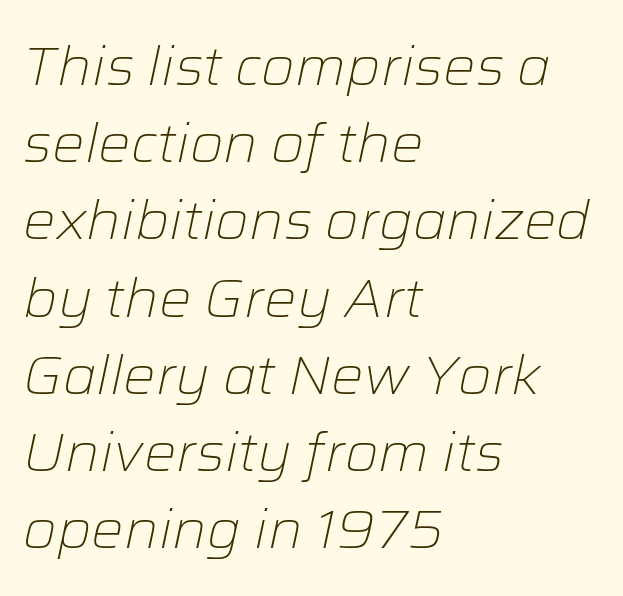
The image shows 54 px light type, italic (leaning right); set left-aligned, normal line spacing (1.43x), normal letter spacing, not underlined; low stroke contrast and a medium x-height.
